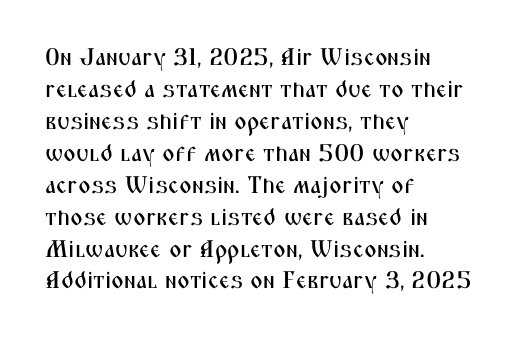
{"italic": "no", "underline": "no", "align": "left", "line_spacing": "normal", "line_spacing_ratio": 1.33, "letter_spacing": "normal", "letter_spacing_em": 0.0, "glyph_px": 24}
